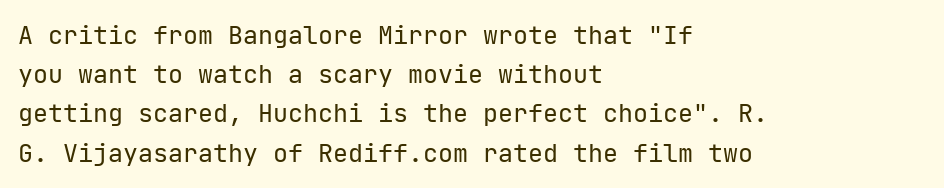
Q: Is the text bold? A: No.
Q: Is the text italic (slanted)? A: No, it is upright.
Q: Is the text underlined? A: No.
Q: How is the paragraph aligned? A: Left-aligned.
Q: Is the spacing between letters normal or unusually wide? A: Normal.
Q: Is the spacing between lines tight, normal or loose? A: Normal.
